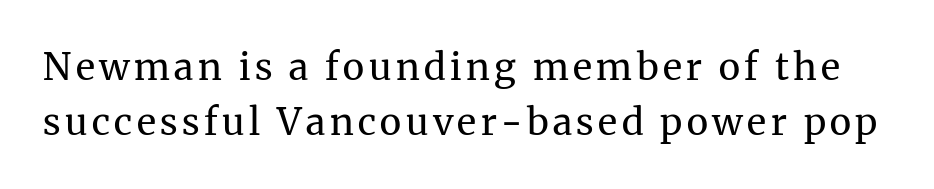
Q: Is the text bold? A: No.
Q: Is the text italic (slanted)? A: No, it is upright.
Q: Is the typeface a serif or a sans-serif typeface? A: Serif.
Q: Is the text underlined? A: No.
Q: Is the spacing between lines tight, normal or loose? A: Normal.
Q: Width (condensed, normal, or wide)? A: Normal.
Q: Stroke contrast? A: Medium.
Q: x-height? A: Medium.
Q: Monospaced? A: No.
